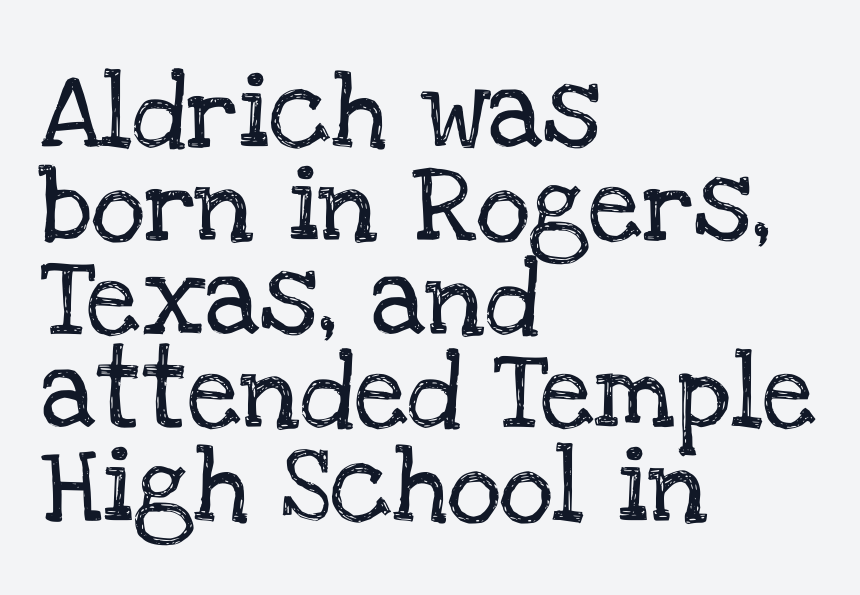
No word sits above an underline. The lines are quadded left. Each letter keeps its own natural width here, so spacing adapts to shape. Between one letter and the next there's only the usual sliver of space. Designer's note — italics off, roman on. Examine the stroke ends and you'll spot serifs.
